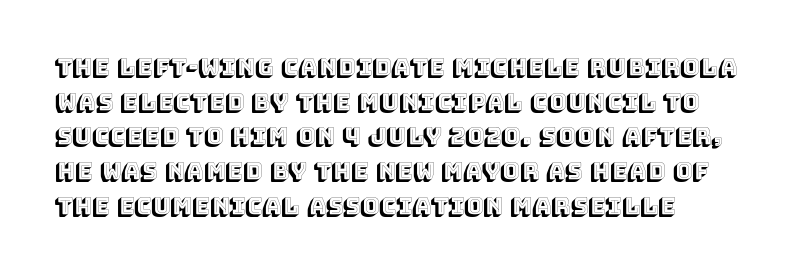
Q: Is the text italic (slanted)? A: No, it is upright.
Q: Is the text underlined? A: No.
Q: How is the paragraph aligned? A: Left-aligned.
Q: Is the spacing between letters normal or unusually wide? A: Normal.
Q: Is the spacing between lines tight, normal or loose? A: Normal.
